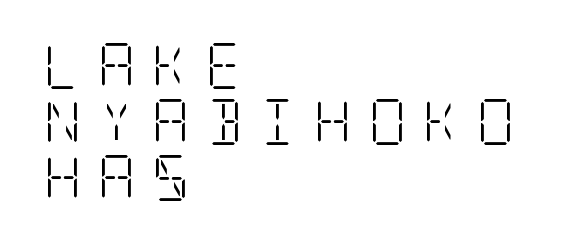
Just letters on the line, the space beneath them empty. A typesetter would call this heavily tracked-out type. The font is comparable to plain body text, perhaps lighter. This is serif lettering, the kind often seen in printed books. Designer's note — italics off, roman on. This rendering uses left alignment, leaving the right contour irregular.
